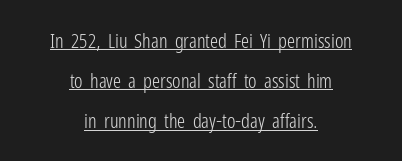
{"italic": "no", "bold": "no", "underline": "yes", "align": "center", "line_spacing": "loose", "line_spacing_ratio": 2.01, "letter_spacing": "normal", "letter_spacing_em": 0.0, "glyph_px": 20}
